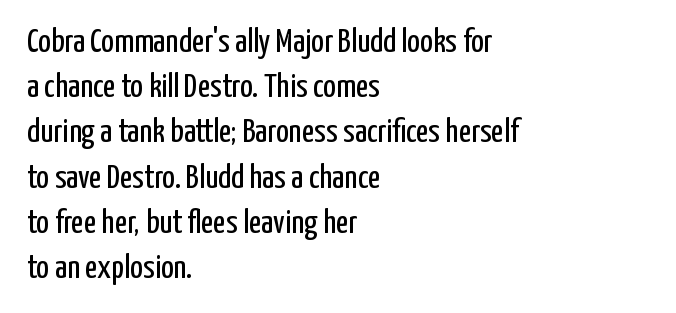
Q: Is the text bold? A: No.
Q: Is the text italic (slanted)? A: No, it is upright.
Q: Is the typeface a serif or a sans-serif typeface? A: Sans-serif.
Q: Is the text underlined? A: No.
Q: How is the paragraph aligned? A: Left-aligned.
Q: Is the spacing between letters normal or unusually wide? A: Normal.
Q: Is the spacing between lines tight, normal or loose? A: Normal.
Q: Width (condensed, normal, or wide)? A: Condensed.
Q: Stroke contrast? A: Low.
Q: x-height? A: Medium.
Q: Monospaced? A: No.
